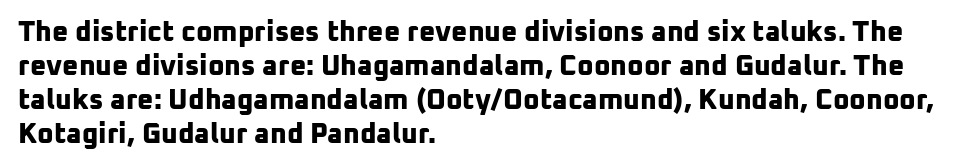
Where is the straight margin? On the left. A clean baseline with only descenders dipping below it. The face used here is a sans, in the tradition of grotesques and geometrics. Think of a printed novel: that variable character pitch is what you see here. What stands out about the letter spacing? Nothing — it is the standard amount. Does the weight exceed regular? Yes, all the way to bold.
